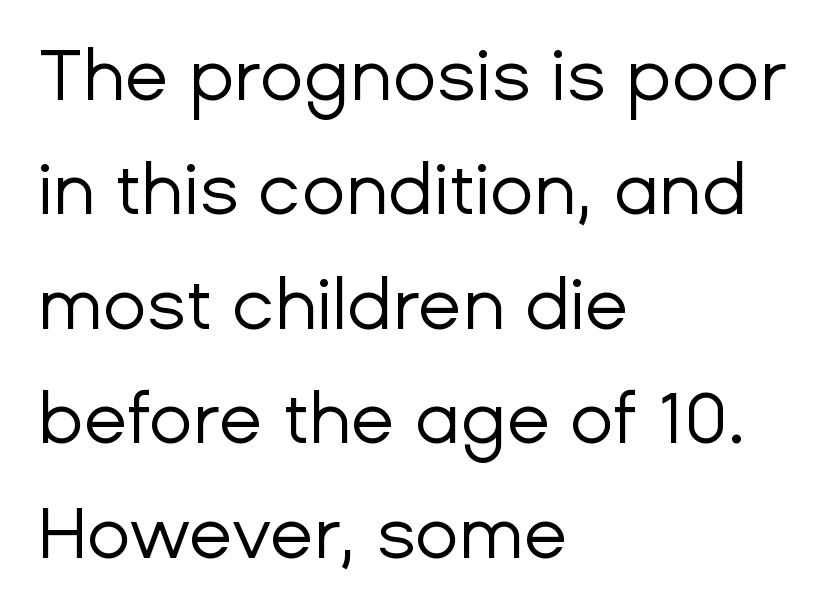
{"serif": "no", "italic": "no", "bold": "no", "weight": "regular", "width": "normal", "stroke_contrast": "low", "x_height": "medium", "monospaced": "no", "underline": "no", "align": "left", "line_spacing": "normal", "line_spacing_ratio": 1.59, "letter_spacing": "normal", "letter_spacing_em": 0.0, "glyph_px": 72}
